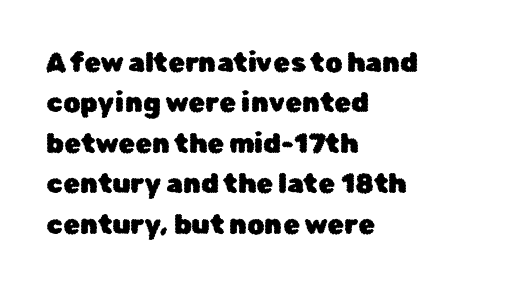
No italicization has been applied; the sample stays upright. This block has exactly the height ordinary leading produces. Students, note that the glyphs here touch the page at normal intervals. Typeset ragged right — the left edge is the straight one.
